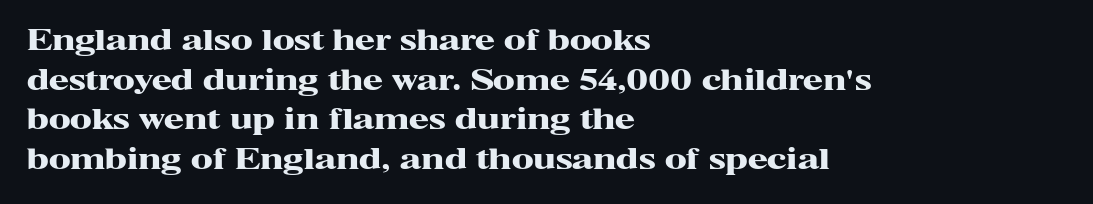
{"serif": "yes", "italic": "no", "bold": "yes", "weight": "heavy", "width": "wide", "stroke_contrast": "high", "x_height": "medium", "monospaced": "no", "underline": "no", "align": "left", "line_spacing": "normal", "line_spacing_ratio": 1.37, "letter_spacing": "normal", "letter_spacing_em": 0.0, "glyph_px": 29}
